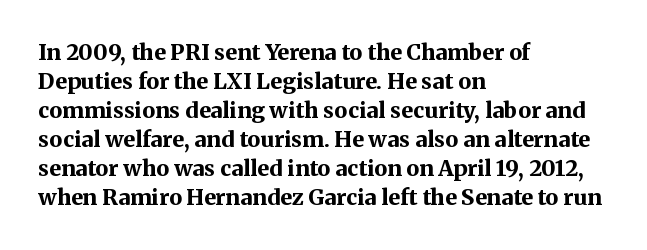
Q: Is the text bold? A: Yes.
Q: Is the text italic (slanted)? A: No, it is upright.
Q: Is the text underlined? A: No.
Q: How is the paragraph aligned? A: Left-aligned.
Q: Is the spacing between letters normal or unusually wide? A: Normal.
Q: Is the spacing between lines tight, normal or loose? A: Normal.
